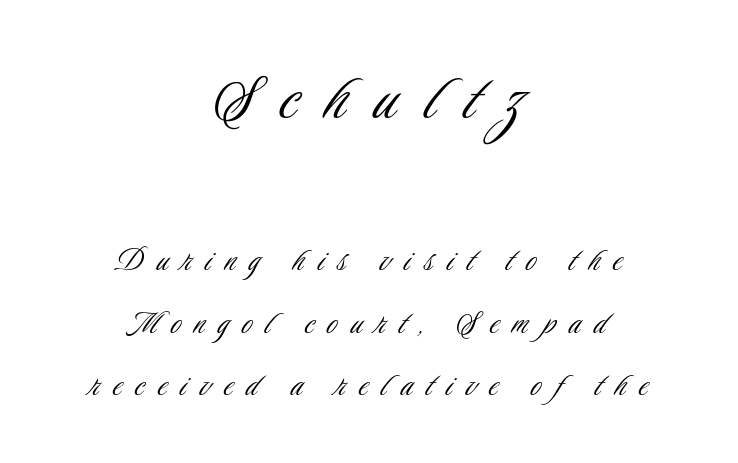
Q: Is the text bold? A: No.
Q: Is the text italic (slanted)? A: Yes.
Q: Is the typeface a serif or a sans-serif typeface? A: Sans-serif.
Q: Is the text underlined? A: No.
Q: How is the paragraph aligned? A: Centered.
Q: Is the spacing between letters normal or unusually wide? A: Unusually wide.
Q: Is the spacing between lines tight, normal or loose? A: Normal.
Q: Which block of text is set in a larger size, the first (top) or the second (bottom)? A: The first (top) one.
Q: Width (condensed, normal, or wide)? A: Condensed.
Q: Stroke contrast? A: Low.
Q: x-height? A: Small.
Q: Monospaced? A: No.
